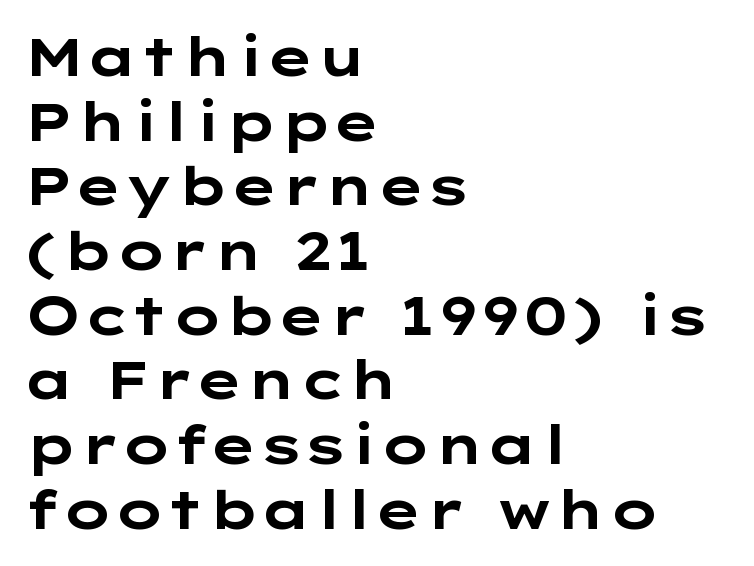
{"serif": "no", "italic": "no", "bold": "yes", "weight": "bold", "width": "wide", "stroke_contrast": "low", "x_height": "medium", "underline": "no", "align": "left", "line_spacing_ratio": 1.22, "letter_spacing": "normal", "letter_spacing_em": 0.0, "glyph_px": 53}
